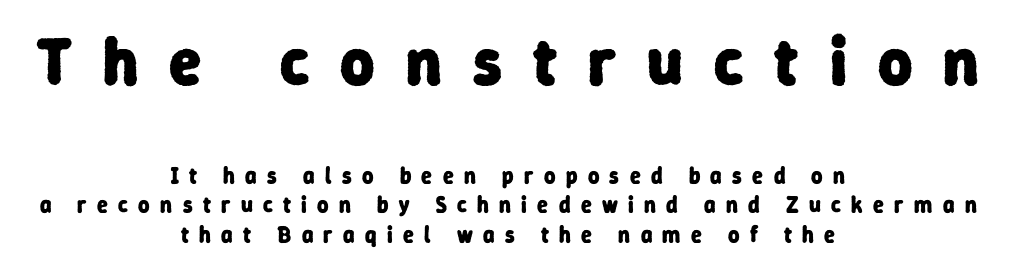
Serifs: no, the terminals of the letterforms are clean. The type is letterspaced generously, with wide tracking. Words float on clear page, feet unadorned. The letters are bold, with thick, heavy strokes. Block one is the big one; block two sits smaller underneath.
